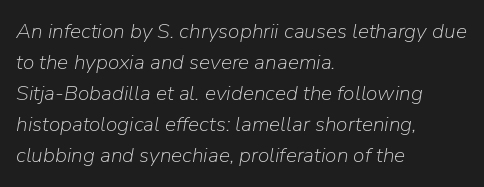
Q: Is the text bold? A: No.
Q: Is the text italic (slanted)? A: Yes, it leans right by about 9 degrees.
Q: Is the text underlined? A: No.
Q: How is the paragraph aligned? A: Left-aligned.
Q: Is the spacing between letters normal or unusually wide? A: Normal.
Q: Is the spacing between lines tight, normal or loose? A: Normal.
